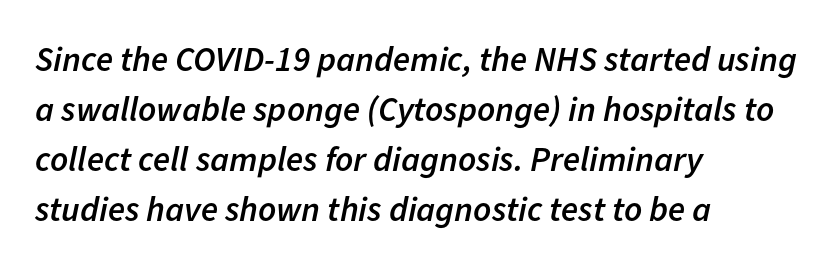
Q: Is the text bold? A: Semi-bold.
Q: Is the text italic (slanted)? A: Yes, it leans right by about 11 degrees.
Q: Is the text underlined? A: No.
Q: How is the paragraph aligned? A: Left-aligned.
Q: Is the spacing between letters normal or unusually wide? A: Normal.
Q: Is the spacing between lines tight, normal or loose? A: Normal.
Q: Width (condensed, normal, or wide)? A: Normal.
Q: Stroke contrast? A: Low.
Q: x-height? A: Medium.
Q: Monospaced? A: No.
